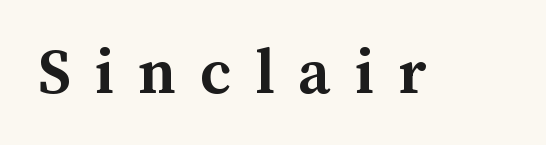
The font's upright variant was chosen for this text. A bare baseline throughout the passage. The passage shown is typed in a proportional face where columns would drift. The type is letterspaced generously, with wide tracking. These words are printed bold, with thick strokes throughout.
